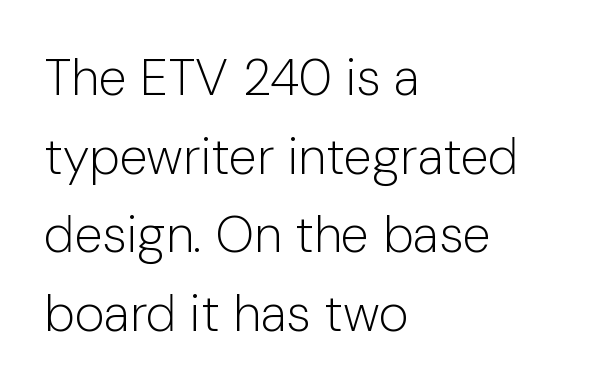
Q: Is the text bold? A: No.
Q: Is the text italic (slanted)? A: No, it is upright.
Q: Is the typeface a serif or a sans-serif typeface? A: Sans-serif.
Q: Is the text underlined? A: No.
Q: How is the paragraph aligned? A: Left-aligned.
Q: Is the spacing between letters normal or unusually wide? A: Normal.
Q: Is the spacing between lines tight, normal or loose? A: Normal.
Q: Width (condensed, normal, or wide)? A: Normal.
Q: Stroke contrast? A: Low.
Q: x-height? A: Medium.
Q: Monospaced? A: No.
